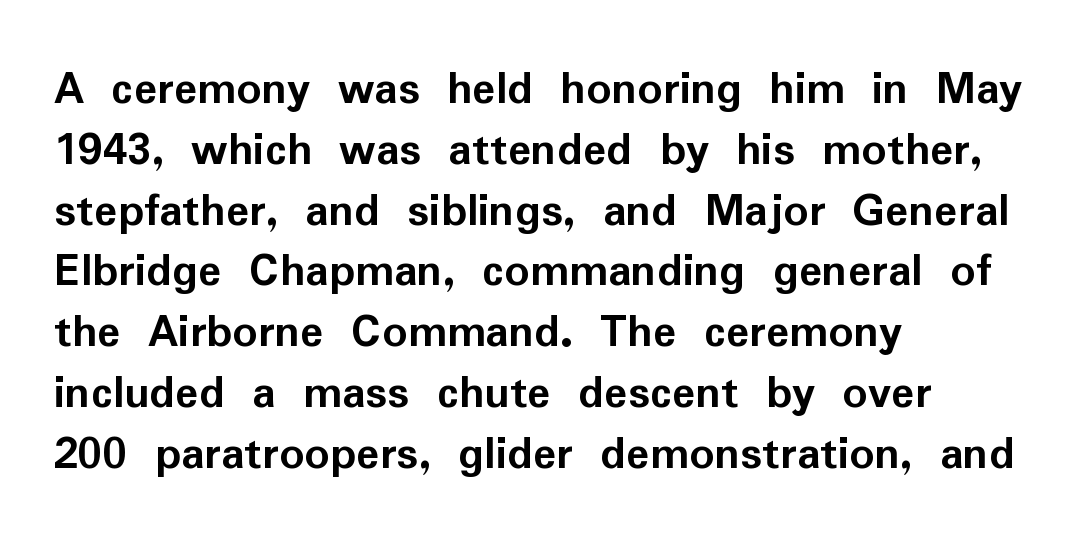
The image shows 49 px semibold sans-serif type, upright; set left-aligned, line spacing 1.24x, normal letter spacing, not underlined; low stroke contrast and a medium x-height.
